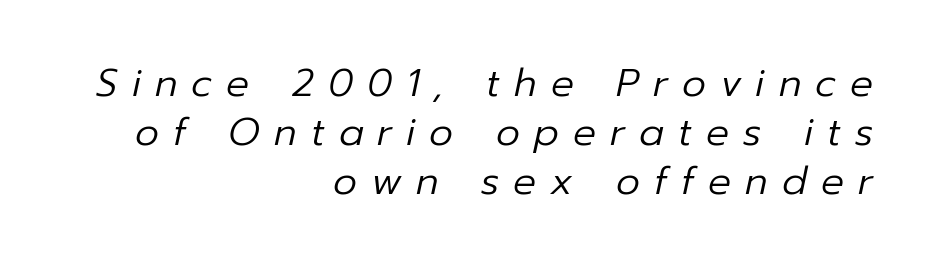
The image shows 38 px regular-weight type, italic (leaning right); set right-aligned, normal line spacing (1.29x), unusually wide letter spacing (+0.37 em), not underlined; low stroke contrast and a medium x-height.
